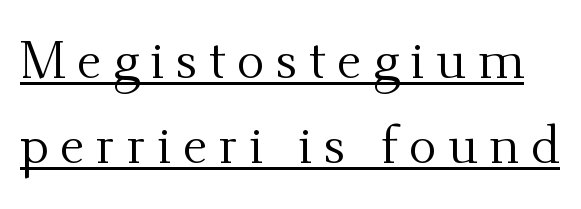
{"serif": "yes", "italic": "no", "bold": "no", "weight": "regular", "width": "normal", "stroke_contrast": "medium", "x_height": "small", "monospaced": "no", "underline": "yes", "line_spacing": "normal", "line_spacing_ratio": 1.63, "letter_spacing": "wide", "letter_spacing_em": 0.22, "glyph_px": 52}
